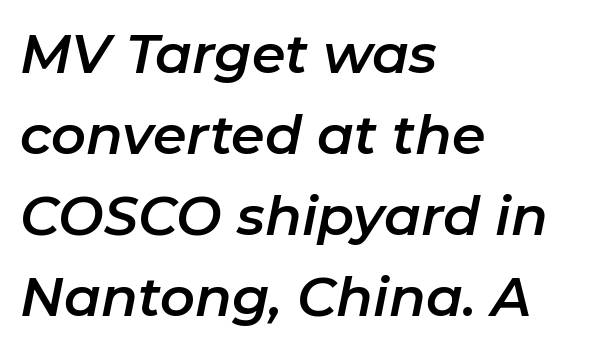
The image shows 54 px text type, italic (leaning right); set left-aligned, normal line spacing (1.5x), normal letter spacing, not underlined; low stroke contrast and a medium x-height.
